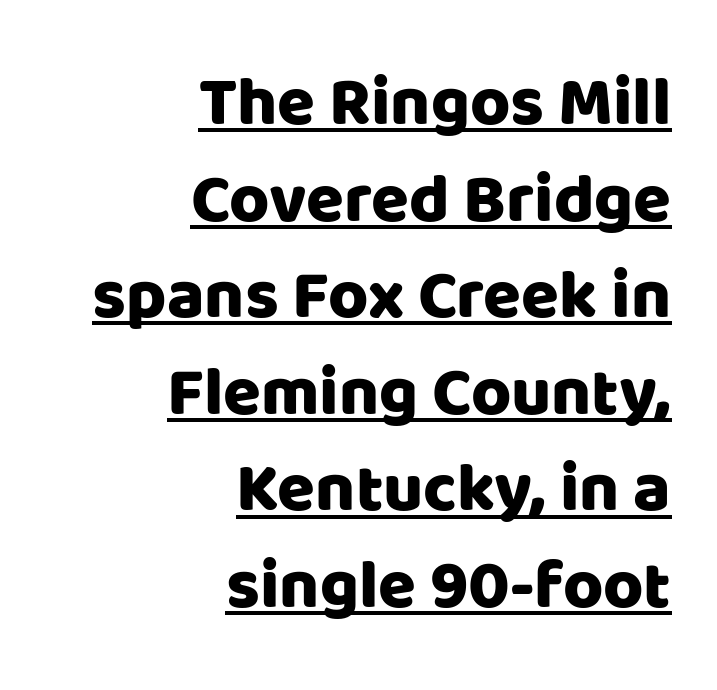
The letters stand upright; this is a roman face. The vertical gap from one line to the next is medium. You can see a thin bar hugging the bottom of the glyphs. A flush-right, rag-left setting is used for this passage. The glyphs in this specimen are sans serif.
